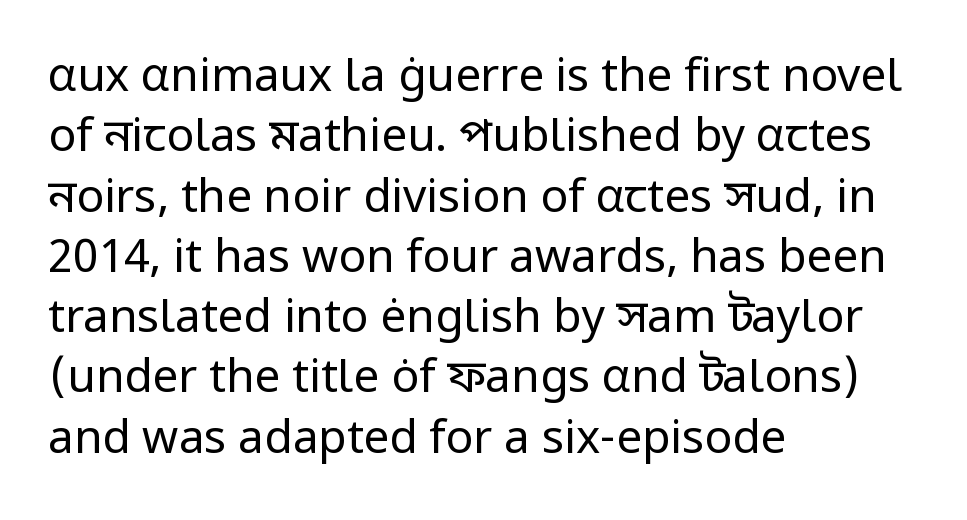
{"serif": "no", "italic": "no", "bold": "no", "weight": "regular", "width": "normal", "stroke_contrast": "low", "x_height": "medium", "monospaced": "no", "underline": "no", "align": "left", "line_spacing": "normal", "line_spacing_ratio": 1.31, "letter_spacing": "normal", "letter_spacing_em": 0.0, "glyph_px": 46}
